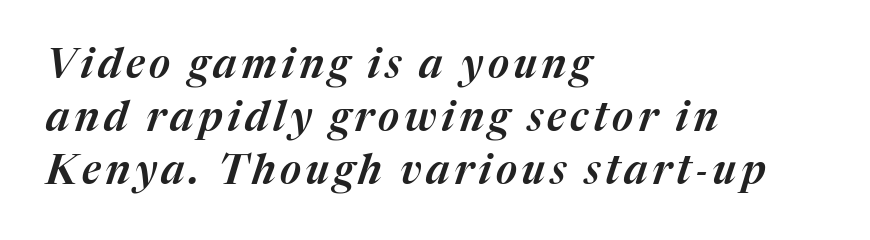
The image shows 41 px text type, italic (leaning right); set left-aligned, normal line spacing (1.29x), not underlined; medium stroke contrast and a medium x-height.
